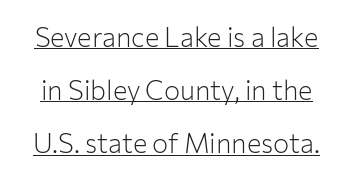
Q: Is the text bold? A: No.
Q: Is the text italic (slanted)? A: No, it is upright.
Q: Is the text underlined? A: Yes.
Q: Is the spacing between letters normal or unusually wide? A: Normal.
Q: Is the spacing between lines tight, normal or loose? A: Loose.
